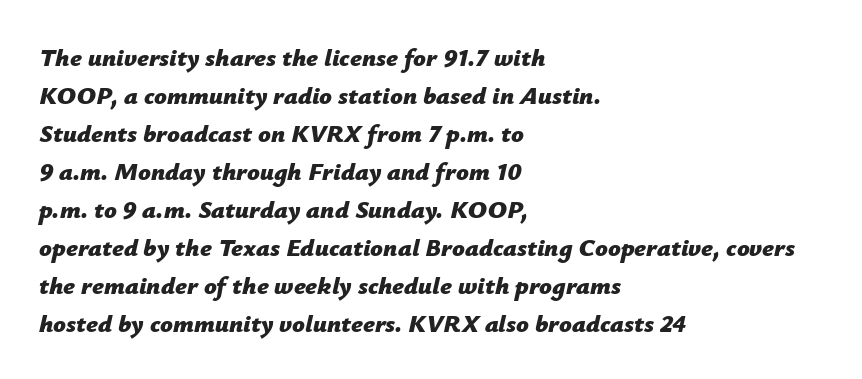
What stands out about the letter spacing? Nothing — it is the standard amount. The block of text has a typical density, with ordinary space between rows. Caption: bold face, heavy strokes. The specimen omits any rule beneath the text block's lines. Line starts are locked; line ends wander. Yep, that's italic — everything's leaning.
